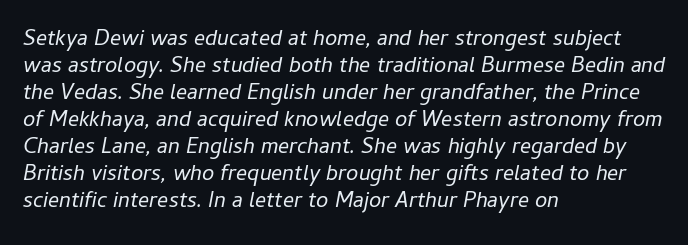
Q: Is the text bold? A: No.
Q: Is the text italic (slanted)? A: Yes, it leans right by about 11 degrees.
Q: Is the text underlined? A: No.
Q: How is the paragraph aligned? A: Left-aligned.
Q: Is the spacing between letters normal or unusually wide? A: Normal.
